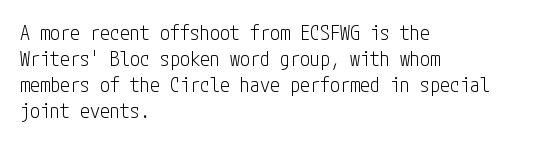
Where is the straight margin? On the left. This sample keeps an unexceptional amount of space between lines. The typesetting does not lean heavy: it is not bold. The gaps between neighbouring characters are ordinary and unremarkable. A clean baseline with only descenders dipping below it.
